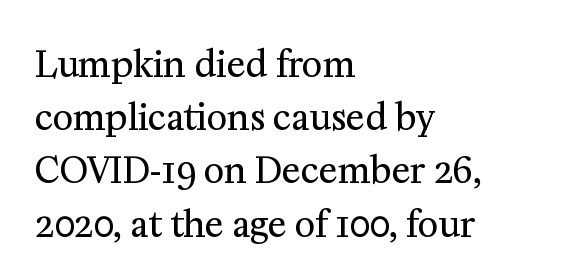
Q: Is the text bold? A: No.
Q: Is the text italic (slanted)? A: No, it is upright.
Q: Is the typeface a serif or a sans-serif typeface? A: Serif.
Q: Is the text underlined? A: No.
Q: How is the paragraph aligned? A: Left-aligned.
Q: Is the spacing between letters normal or unusually wide? A: Normal.
Q: Is the spacing between lines tight, normal or loose? A: Normal.
Q: Width (condensed, normal, or wide)? A: Normal.
Q: Stroke contrast? A: Medium.
Q: x-height? A: Medium.
Q: Monospaced? A: No.
